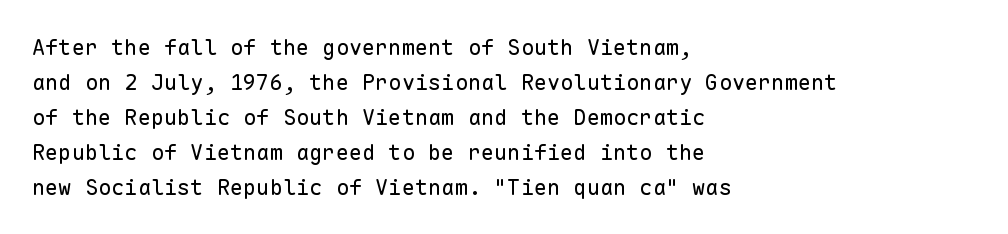
The image shows 22 px text type, upright; set left-aligned, normal line spacing (1.59x), normal letter spacing, not underlined.
